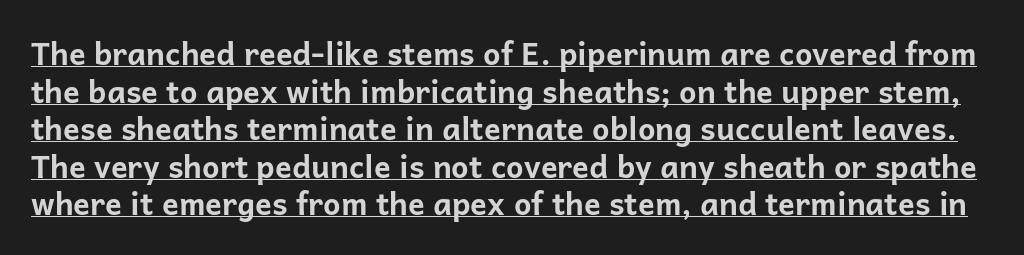
Italic? Not at all — the glyphs are vertical. Does the type have serifs? No, each stem ends abruptly. The rendering uses a bold face; every stroke is thick and dark. The lettering is marked with a stroke running underneath it.
